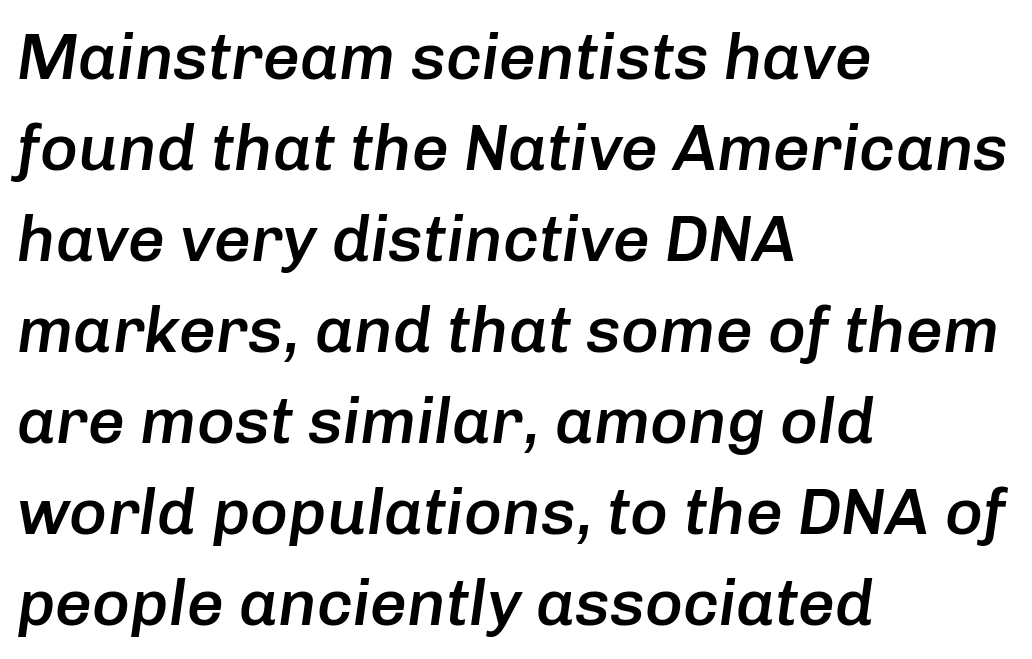
Q: Is the text bold? A: Semi-bold.
Q: Is the text italic (slanted)? A: Yes, it leans right by about 8 degrees.
Q: Is the text underlined? A: No.
Q: How is the paragraph aligned? A: Left-aligned.
Q: Is the spacing between letters normal or unusually wide? A: Normal.
Q: Is the spacing between lines tight, normal or loose? A: Normal.
Q: Width (condensed, normal, or wide)? A: Normal.
Q: Stroke contrast? A: Low.
Q: x-height? A: Medium.
Q: Monospaced? A: No.
